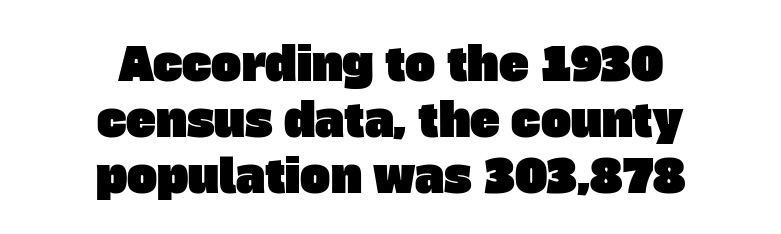
Q: Is the typeface a serif or a sans-serif typeface? A: Sans-serif.
Q: Is the text underlined? A: No.
Q: How is the paragraph aligned? A: Centered.
Q: Is the spacing between letters normal or unusually wide? A: Normal.
Q: Width (condensed, normal, or wide)? A: Normal.
Q: Stroke contrast? A: Low.
Q: x-height? A: Large.
Q: Monospaced? A: No.
